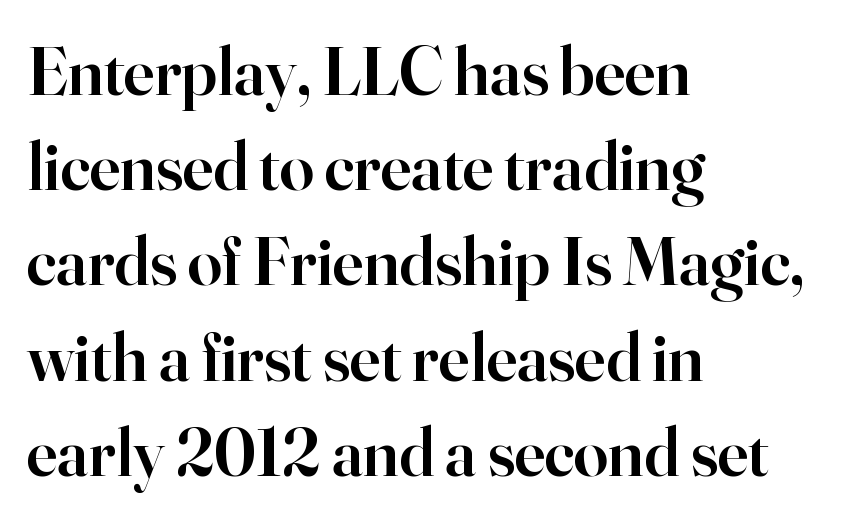
{"serif": "yes", "italic": "no", "bold": "semi", "weight": "semibold", "width": "normal", "stroke_contrast": "high", "x_height": "small", "monospaced": "no", "underline": "no", "align": "left", "line_spacing": "normal", "line_spacing_ratio": 1.38, "letter_spacing": "normal", "letter_spacing_em": 0.0, "glyph_px": 69}
